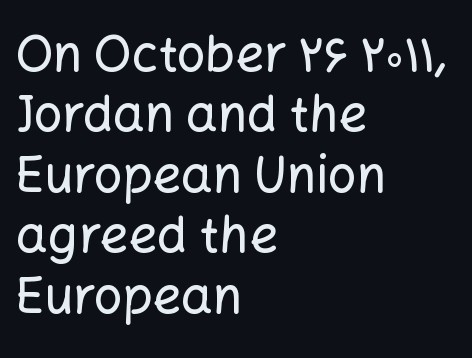
Q: Is the text italic (slanted)? A: No, it is upright.
Q: Is the typeface a serif or a sans-serif typeface? A: Sans-serif.
Q: Is the text underlined? A: No.
Q: How is the paragraph aligned? A: Left-aligned.
Q: Is the spacing between letters normal or unusually wide? A: Normal.
Q: Width (condensed, normal, or wide)? A: Normal.
Q: Stroke contrast? A: Low.
Q: x-height? A: Medium.
Q: Monospaced? A: No.
